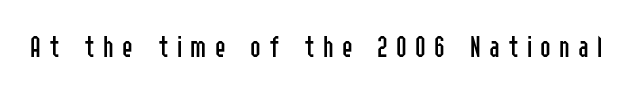
This is sans-serif lettering, the kind often seen on screens and signage. The rendering uses natural spacing where letterforms have individual widths. The letterforms stand isolated, each surrounded by extra space. Stroke mass is kept to a normal reading level or below.
